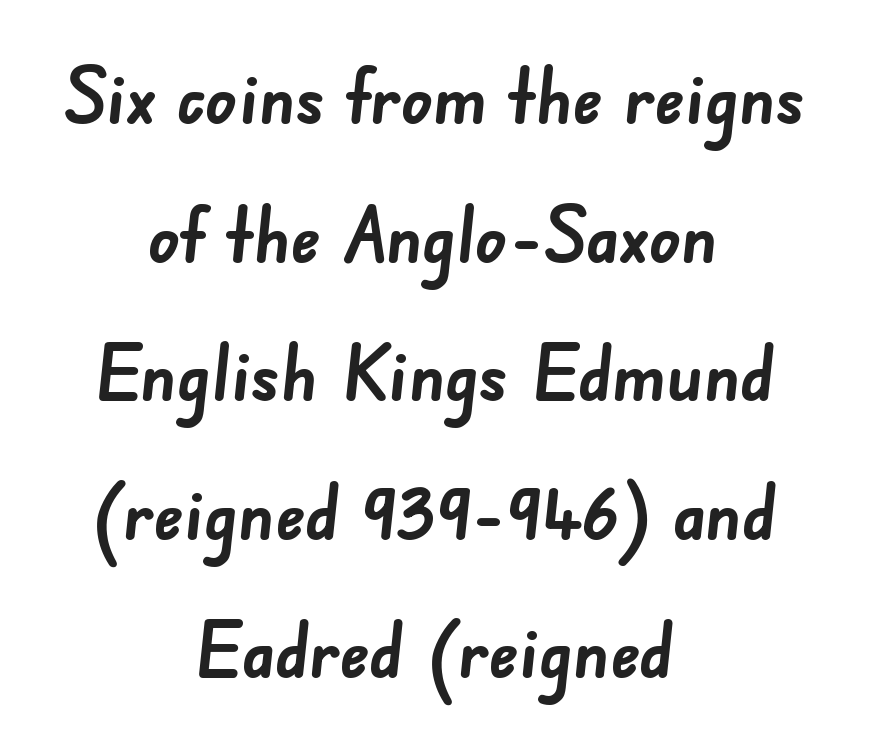
{"serif": "no", "bold": "yes", "weight": "semibold", "width": "normal", "stroke_contrast": "low", "x_height": "small", "monospaced": "no", "underline": "no", "align": "center", "line_spacing_ratio": 1.8, "letter_spacing": "normal", "letter_spacing_em": 0.0, "glyph_px": 77}
